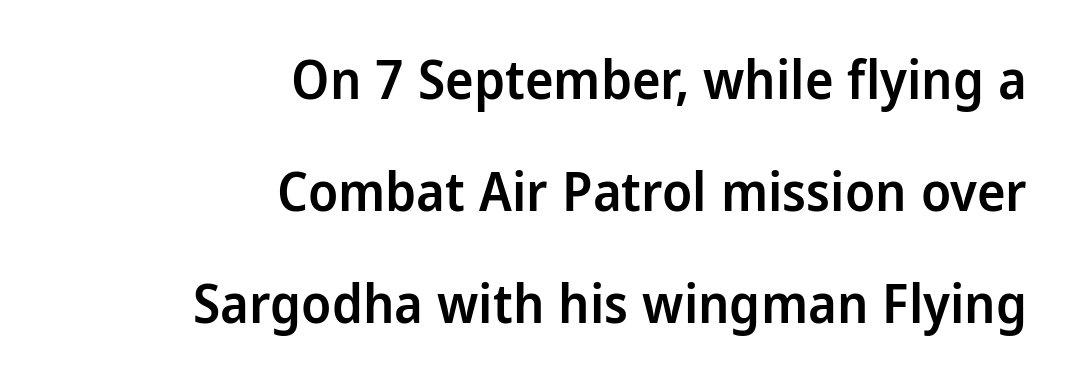
Q: Is the text bold? A: Semi-bold.
Q: Is the text italic (slanted)? A: No, it is upright.
Q: Is the typeface a serif or a sans-serif typeface? A: Sans-serif.
Q: Is the text underlined? A: No.
Q: How is the paragraph aligned? A: Right-aligned.
Q: Is the spacing between letters normal or unusually wide? A: Normal.
Q: Is the spacing between lines tight, normal or loose? A: Loose.
Q: Width (condensed, normal, or wide)? A: Normal.
Q: Stroke contrast? A: Low.
Q: x-height? A: Medium.
Q: Monospaced? A: No.
